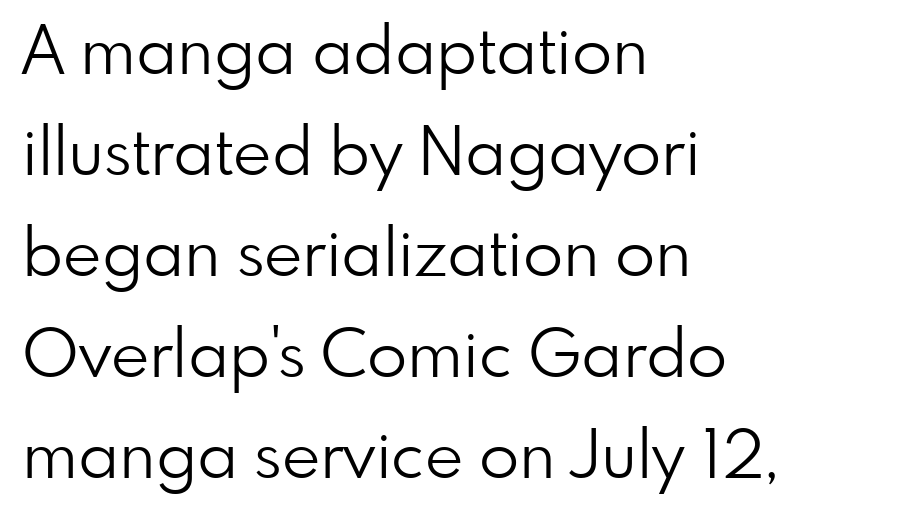
The lettering stays uniformly vertical, giving the passage a roman look. Regular leading. The letterforms sit at book weight or below. The zone under the glyphs is completely vacant. The rendering anchors every line to the left-hand side. The rendering uses natural spacing where letterforms have individual widths.
